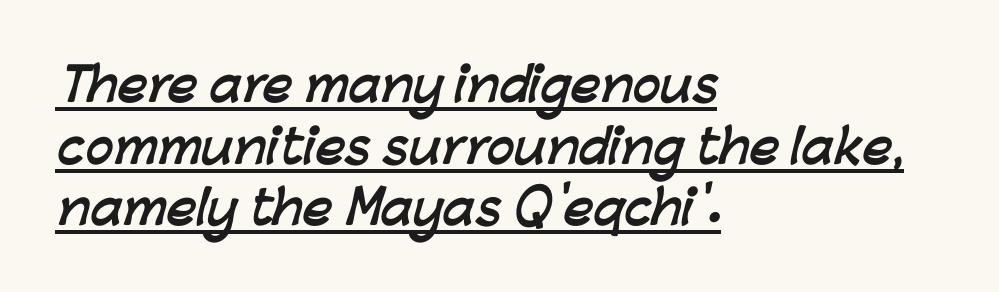
Looks like someone drew a line under every word here. The typeface chosen for these lines omits serifs. The glyphs have the mass of a bold cut. Line spacing here is normal. Spacing verdict: proportional, widths tailored to each character. Tracking here is standard; glyphs follow each other at the usual distance.
